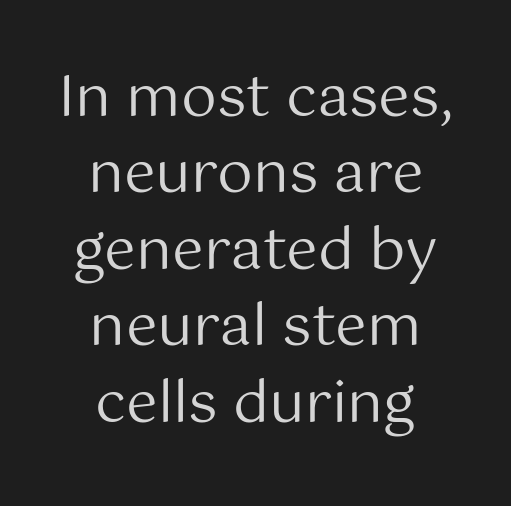
{"serif": "no", "italic": "no", "bold": "no", "weight": "regular", "width": "normal", "stroke_contrast": "medium", "x_height": "medium", "monospaced": "no", "underline": "no", "align": "center", "line_spacing": "normal", "line_spacing_ratio": 1.34, "letter_spacing": "normal", "letter_spacing_em": 0.0, "glyph_px": 57}
